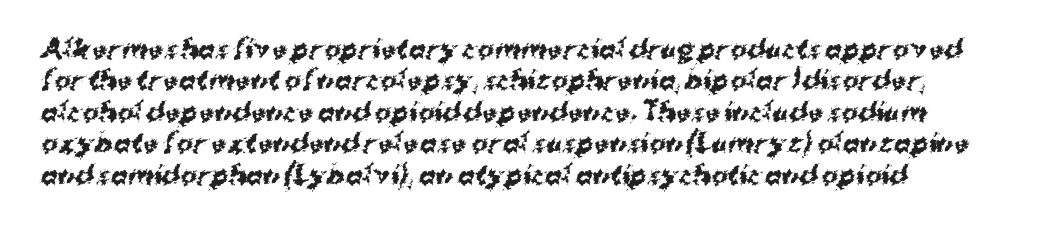
The space beneath each line is pristine and unruled. A typesetter would call this zero additional tracking. This sample keeps an unexceptional amount of space between lines. The typesetting leans heavy: a genuine bold.
